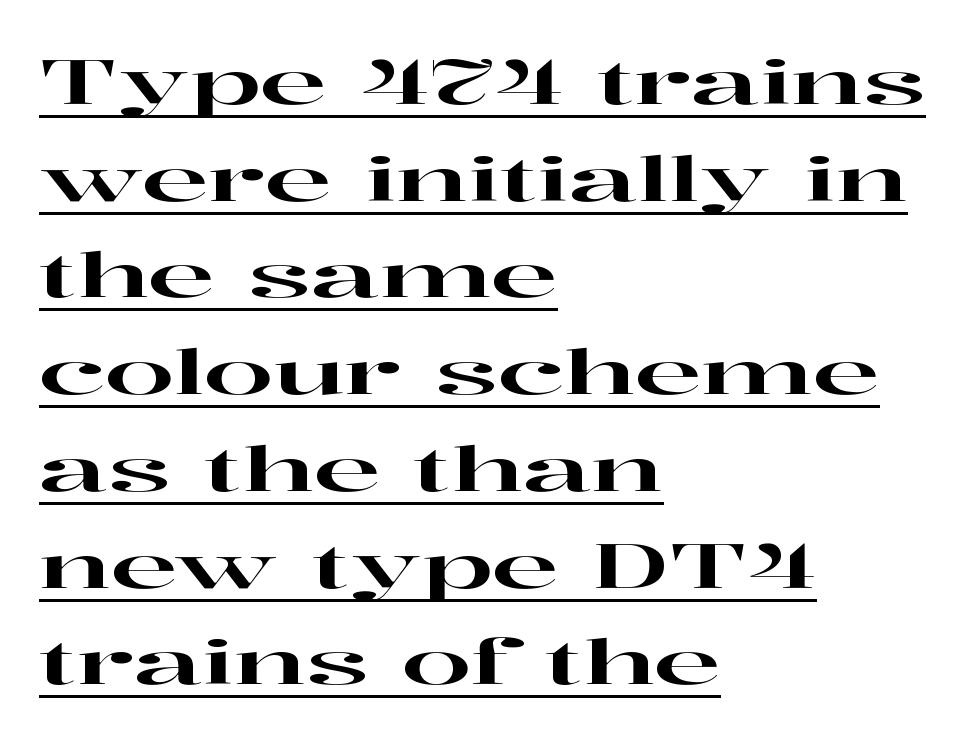
{"serif": "yes", "italic": "no", "width": "wide", "stroke_contrast": "high", "x_height": "medium", "monospaced": "no", "underline": "yes", "align": "left", "line_spacing": "normal", "line_spacing_ratio": 1.56, "letter_spacing": "normal", "letter_spacing_em": 0.0, "glyph_px": 62}
